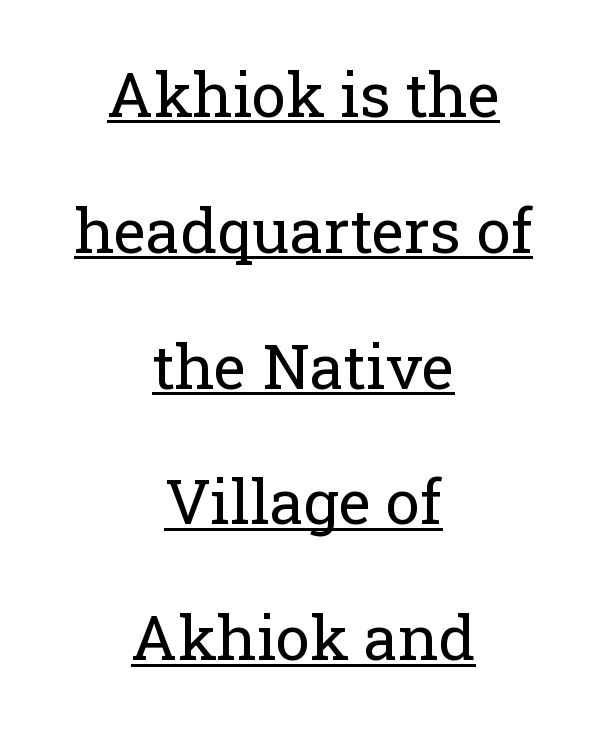
Q: Is the text bold? A: No.
Q: Is the text italic (slanted)? A: No, it is upright.
Q: Is the typeface a serif or a sans-serif typeface? A: Serif.
Q: Is the text underlined? A: Yes.
Q: How is the paragraph aligned? A: Centered.
Q: Is the spacing between letters normal or unusually wide? A: Normal.
Q: Is the spacing between lines tight, normal or loose? A: Loose.
Q: Width (condensed, normal, or wide)? A: Normal.
Q: Stroke contrast? A: Low.
Q: x-height? A: Medium.
Q: Monospaced? A: No.
